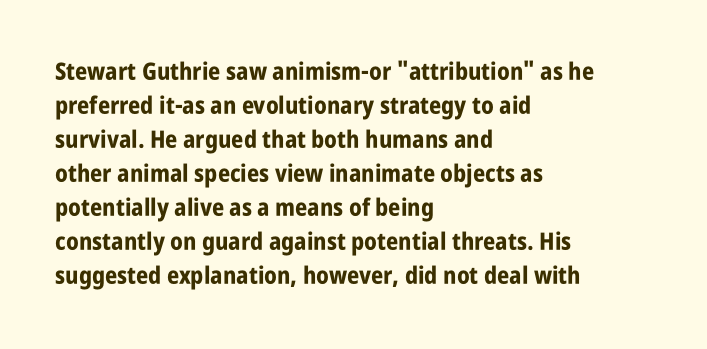
{"italic": "no", "bold": "yes", "underline": "no", "align": "left", "line_spacing": "normal", "line_spacing_ratio": 1.42, "letter_spacing": "normal", "letter_spacing_em": 0.0, "glyph_px": 24}
